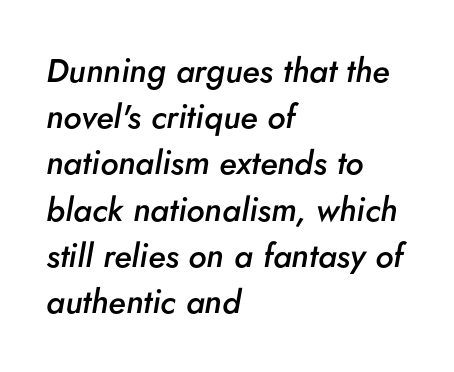
The image shows 33 px semibold type, italic (leaning right); set left-aligned, normal line spacing (1.4x), normal letter spacing, not underlined; low stroke contrast and a small x-height.
